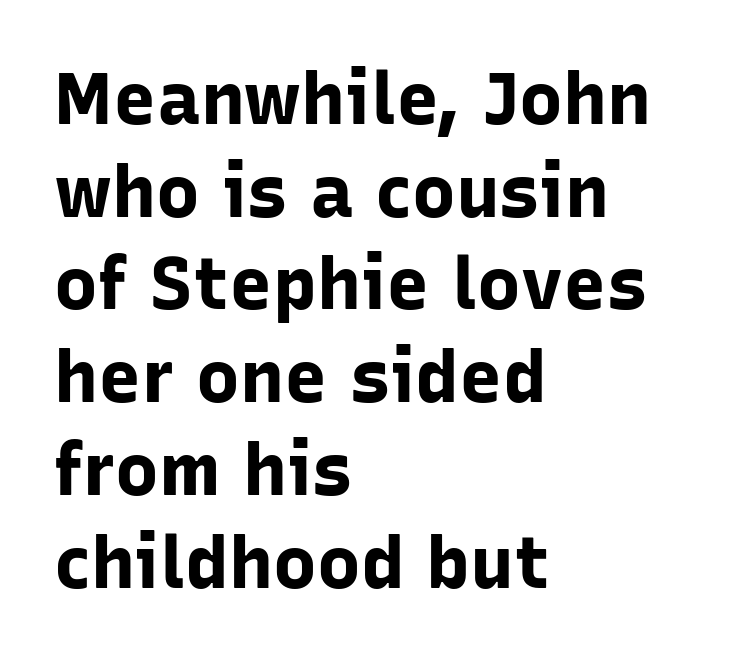
Q: Is the text bold? A: Yes.
Q: Is the text italic (slanted)? A: No, it is upright.
Q: Is the typeface a serif or a sans-serif typeface? A: Sans-serif.
Q: Is the text underlined? A: No.
Q: How is the paragraph aligned? A: Left-aligned.
Q: Is the spacing between letters normal or unusually wide? A: Normal.
Q: Is the spacing between lines tight, normal or loose? A: Normal.
Q: Width (condensed, normal, or wide)? A: Normal.
Q: Stroke contrast? A: Low.
Q: x-height? A: Medium.
Q: Monospaced? A: No.
